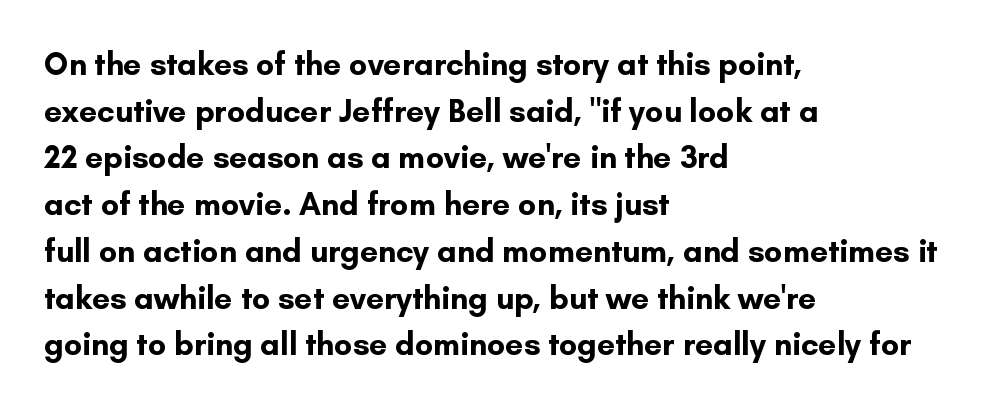
The image shows 32 px bold sans-serif type, upright; set left-aligned, normal line spacing (1.46x), normal letter spacing, not underlined; low stroke contrast and a small x-height.
